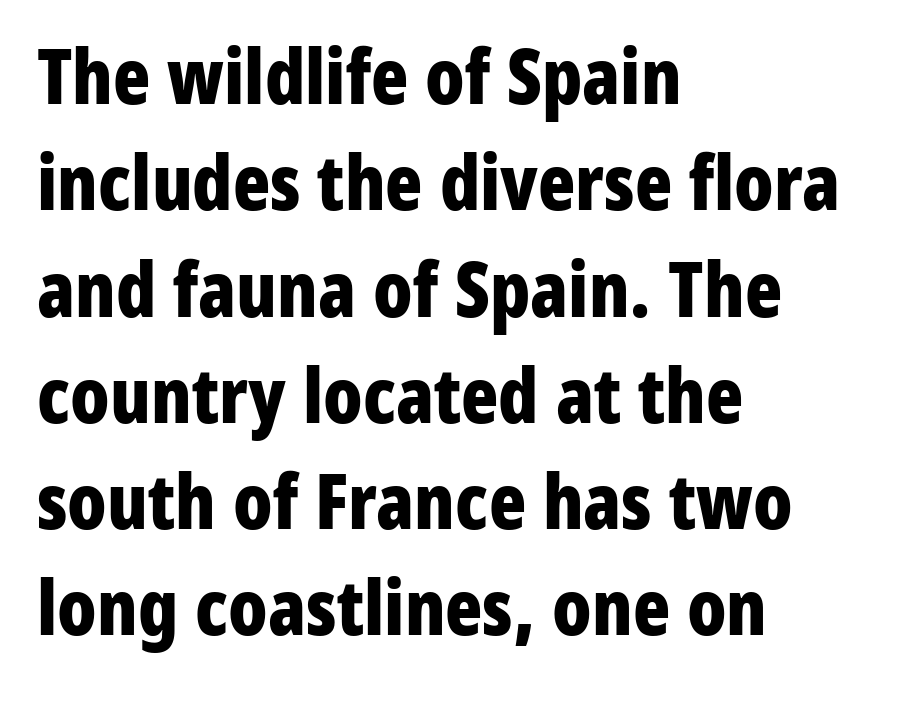
Every row of glyphs begins at an identical x-position on the left. Tall strokes in this sample are plumb rather than angled. Here the designer chose a conventional face with non-uniform glyph widths. The face used here is rendered with its standard letterfit.
